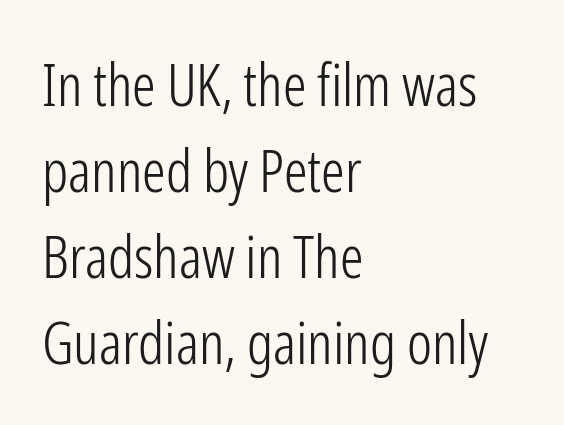
The image shows 59 px light, condensed sans-serif type, upright; set left-aligned, normal line spacing (1.46x), normal letter spacing, not underlined; low stroke contrast and a medium x-height.
